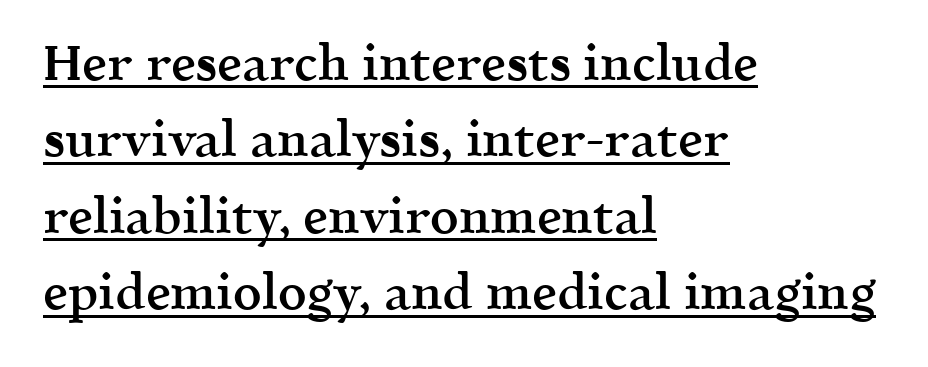
Q: Is the text bold? A: Semi-bold.
Q: Is the text italic (slanted)? A: No, it is upright.
Q: Is the typeface a serif or a sans-serif typeface? A: Serif.
Q: Is the text underlined? A: Yes.
Q: How is the paragraph aligned? A: Left-aligned.
Q: Is the spacing between letters normal or unusually wide? A: Normal.
Q: Is the spacing between lines tight, normal or loose? A: Normal.
Q: Width (condensed, normal, or wide)? A: Normal.
Q: x-height? A: Medium.
Q: Monospaced? A: No.
